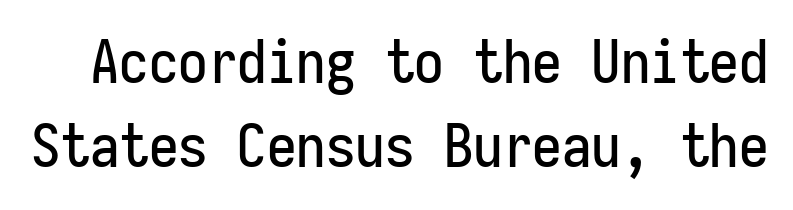
The image shows 59 px condensed sans-serif type, upright, monospaced; set normal line spacing (1.43x), normal letter spacing, not underlined; low stroke contrast and a medium x-height.
